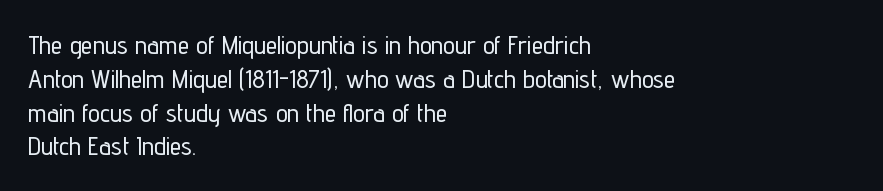
The ragged edge is on the right, which tells us the setting is flush left. How would I describe the line gaps? Plain and ordinary. This is the regular roman posture of the typeface. Only glyphs here, with clear space below each row.
